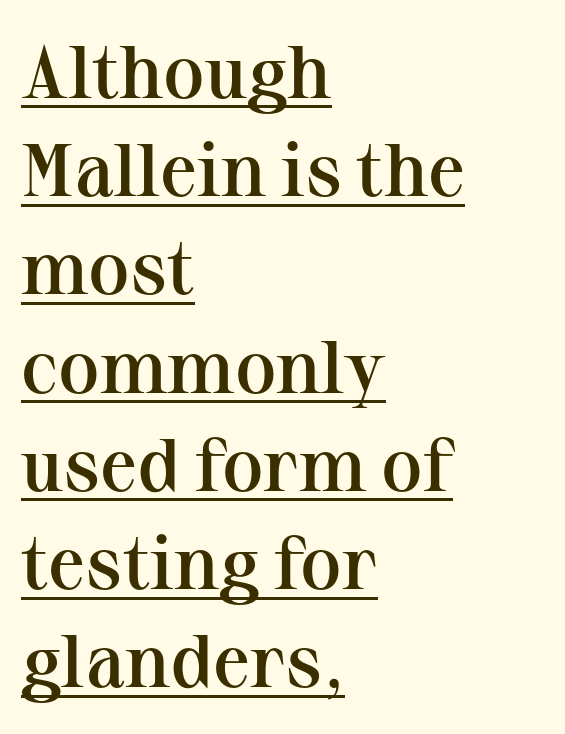
Regarding leading, the lines here are spaced in the standard way. Stems and bowls a touch heavier than normal — semibold. Does the copy run flush right? No — it runs flush left. In terms of letterform style, serifs are clearly present.
